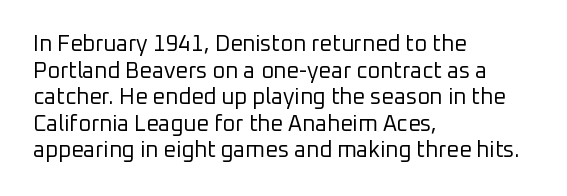
{"italic": "no", "bold": "no", "underline": "no", "align": "left", "line_spacing_ratio": 1.21, "letter_spacing": "normal", "letter_spacing_em": 0.0, "glyph_px": 22}
